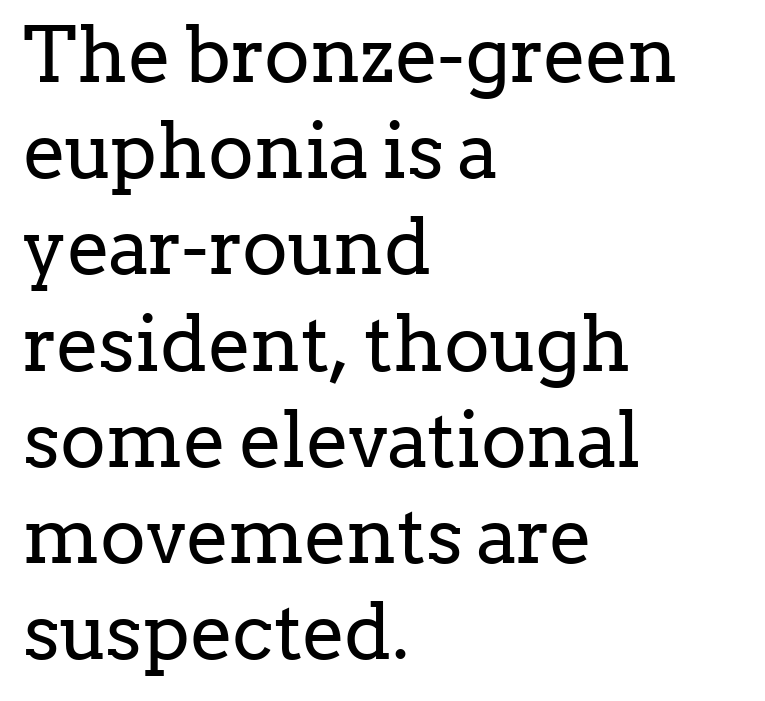
Each letter's strokes conclude with small projecting serifs. Beneath every word, the page is bare. The lines are quadded left. A typesetter would call this zero additional tracking.
